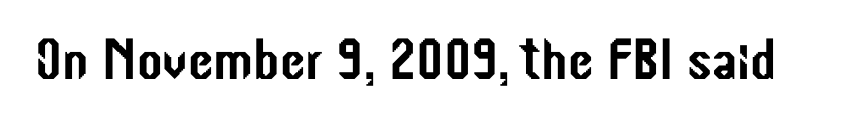
{"serif": "no", "italic": "no", "width": "condensed", "stroke_contrast": "low", "x_height": "medium", "monospaced": "no", "underline": "no", "letter_spacing": "normal", "letter_spacing_em": 0.0, "glyph_px": 58}
